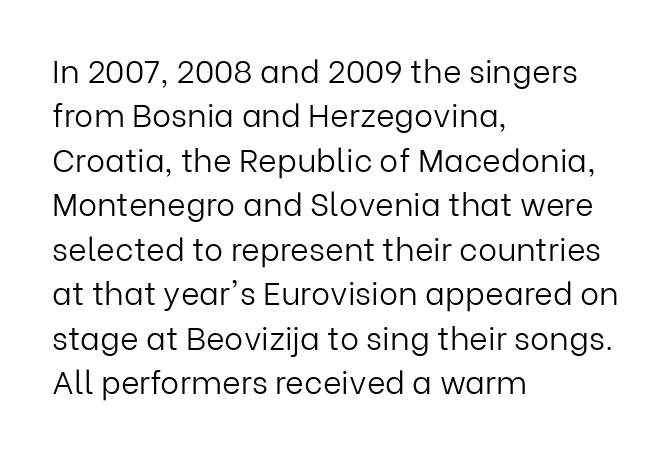
Plain, unruled lines of type. The face used here is proportionally spaced, like ordinary book or web type. Vertical stems look standard width or narrower in stroke. The leading is moderate, giving the passage an even texture.
